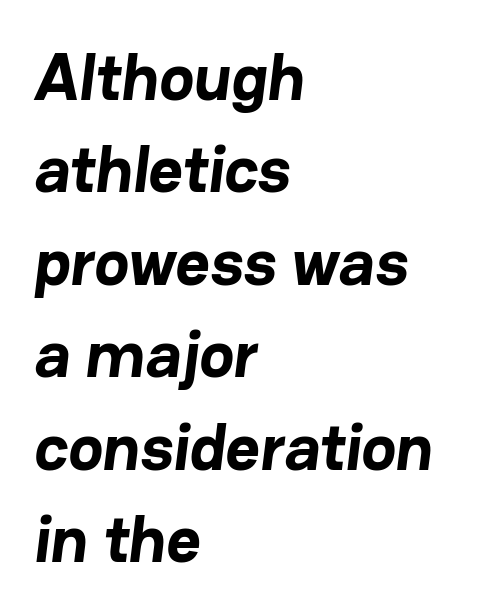
The image shows 66 px bold sans-serif type; set left-aligned, normal line spacing (1.4x), normal letter spacing, not underlined; low stroke contrast and a medium x-height.
